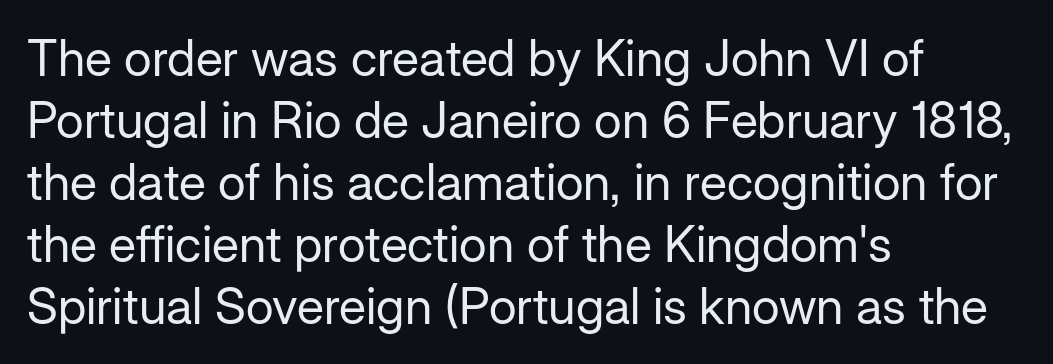
Regarding serifs, this sample does without them. Glance below the letters and you will spot only blank space. This rendering leaves character spacing at its baseline value. Italic? Not at all — the glyphs are vertical. Stems and bowls with no extra thickness — not bold.
